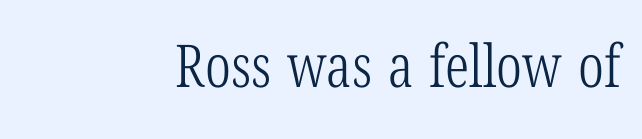
Reading down the block, your eye finds every line finishing at a fixed right position. In terms of posture, this sample is upright. Nothing heavy about these letters — not bold at all. This rendering features lettering with no underline.
